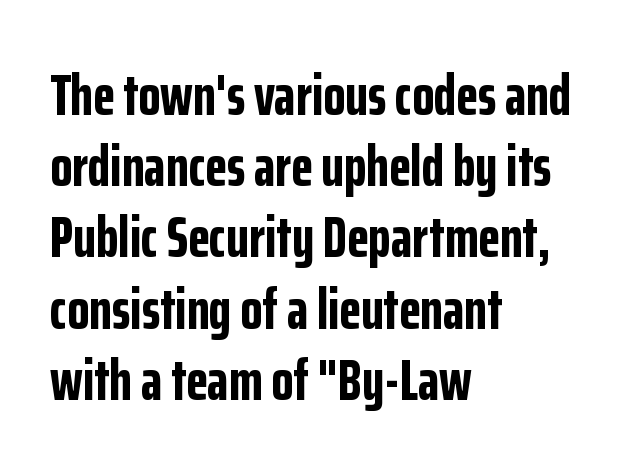
The face used here has the dense, thick strokes of a bold. The passage shown is typed in a proportional face where columns would drift. Bare-footed words on every line. The line texture is even and compact thanks to regular tracking. This sample keeps an unexceptional amount of space between lines. Designer's note — italics off, roman on.
